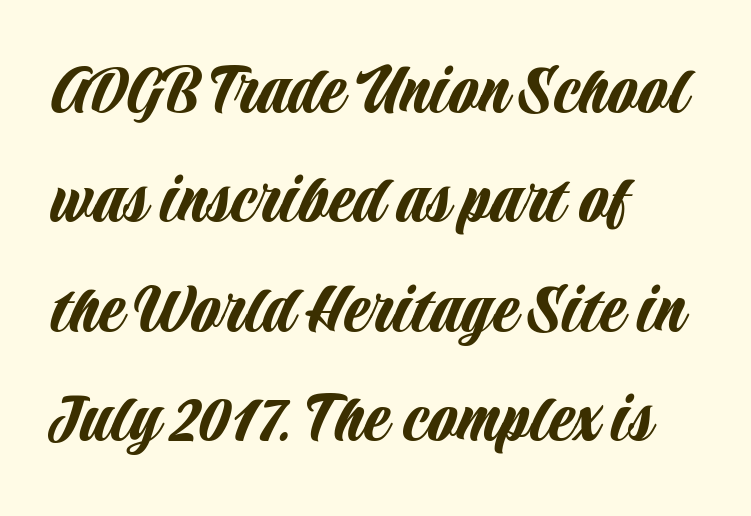
{"serif": "no", "width": "condensed", "stroke_contrast": "low", "x_height": "large", "monospaced": "no", "underline": "no", "align": "left", "line_spacing": "normal", "line_spacing_ratio": 1.46, "letter_spacing": "normal", "letter_spacing_em": 0.0, "glyph_px": 75}
